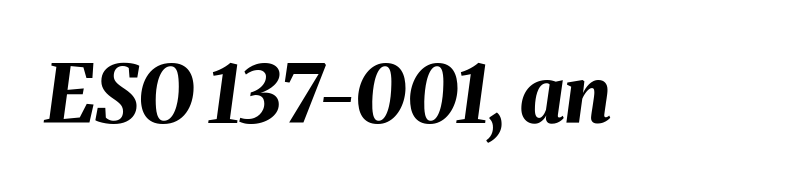
The image shows 79 px bold type, italic (leaning right); set normal letter spacing, not underlined; medium stroke contrast and a medium x-height.
